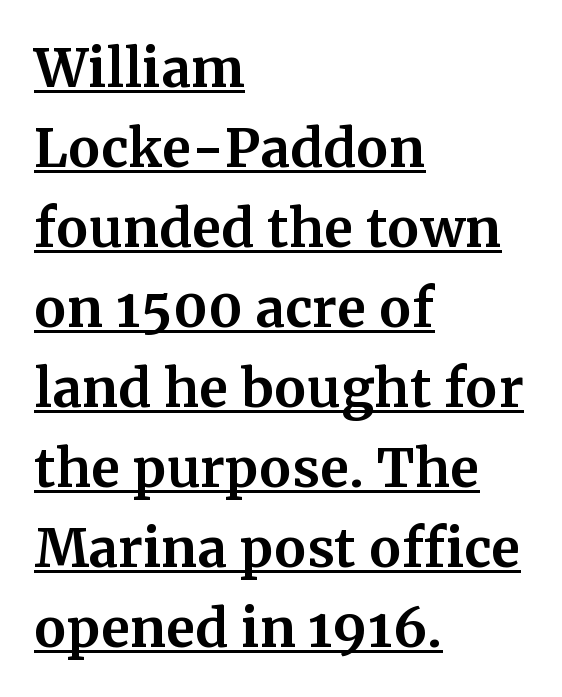
Q: Is the text bold? A: Yes.
Q: Is the text italic (slanted)? A: No, it is upright.
Q: Is the typeface a serif or a sans-serif typeface? A: Serif.
Q: Is the text underlined? A: Yes.
Q: How is the paragraph aligned? A: Left-aligned.
Q: Is the spacing between letters normal or unusually wide? A: Normal.
Q: Is the spacing between lines tight, normal or loose? A: Normal.
Q: Width (condensed, normal, or wide)? A: Normal.
Q: Stroke contrast? A: Medium.
Q: x-height? A: Medium.
Q: Monospaced? A: No.
